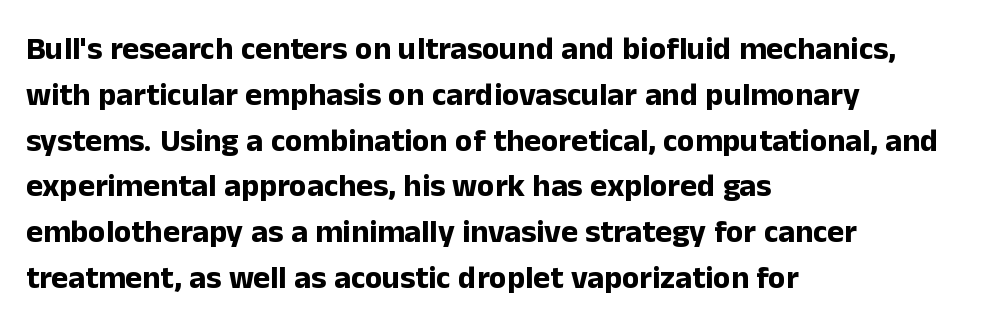
Reading down the block, your eye returns to a fixed left position each line. What stands out about the letter spacing? Nothing — it is the standard amount. The string is rendered with underlining switched off. A typesetter would mark this as roman, not italic.
